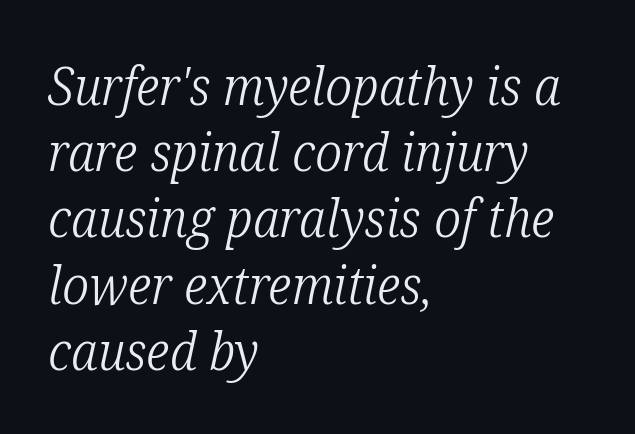
Counters stay open thanks to moderate or lighter strokes. An italicized treatment has been applied to the whole sample. Visually the block forms a straight wall on the left and a jagged coastline on the right. Proportional: the letters do not fall into vertical columns. Spacing between characters is what you'd get straight out of the box.
